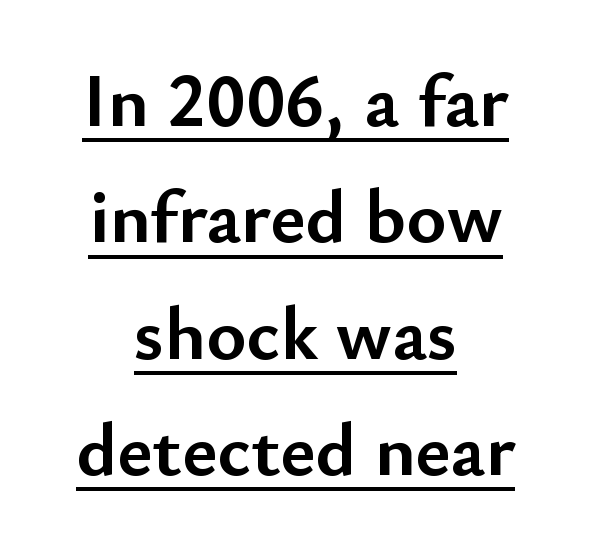
The image shows 76 px semibold sans-serif type, upright; set centered, normal line spacing (1.53x), normal letter spacing, underlined; low stroke contrast and a small x-height.
